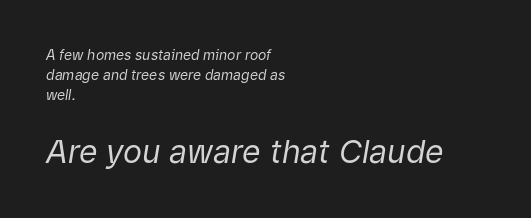
The image shows 32 px regular-weight type, italic (leaning right); set left-aligned, normal line spacing (1.44x), normal letter spacing, not underlined; the second (bottom) block is 2.29x larger; low stroke contrast and a medium x-height.
